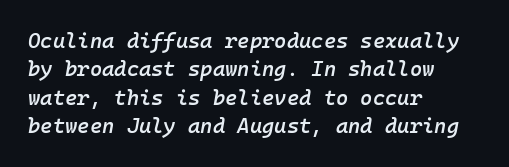
Q: Is the text bold? A: Semi-bold.
Q: Is the text italic (slanted)? A: Yes, it leans right by about 10 degrees.
Q: Is the text underlined? A: No.
Q: How is the paragraph aligned? A: Left-aligned.
Q: Is the spacing between letters normal or unusually wide? A: Normal.
Q: Is the spacing between lines tight, normal or loose? A: Normal.
